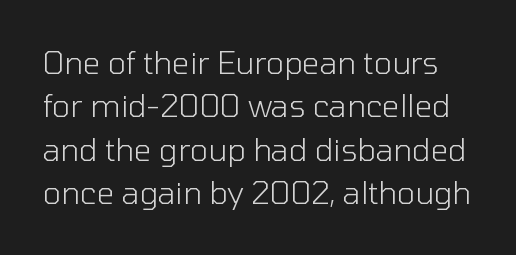
The image shows 31 px light sans-serif type, upright; set normal line spacing (1.4x), normal letter spacing, not underlined; low stroke contrast and a medium x-height.
